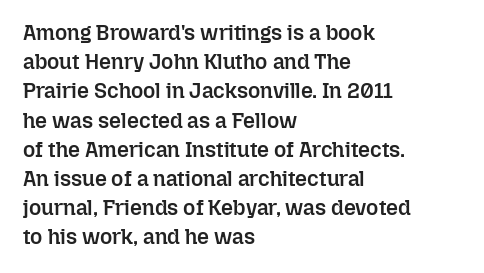
Q: Is the text bold? A: Semi-bold.
Q: Is the text italic (slanted)? A: No, it is upright.
Q: Is the text underlined? A: No.
Q: How is the paragraph aligned? A: Left-aligned.
Q: Is the spacing between letters normal or unusually wide? A: Normal.
Q: Is the spacing between lines tight, normal or loose? A: Normal.
